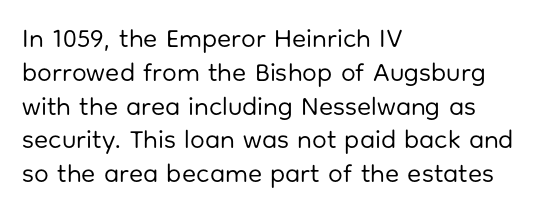
{"italic": "no", "bold": "no", "underline": "no", "align": "left", "line_spacing": "normal", "line_spacing_ratio": 1.3, "letter_spacing": "normal", "letter_spacing_em": 0.0, "glyph_px": 26}
